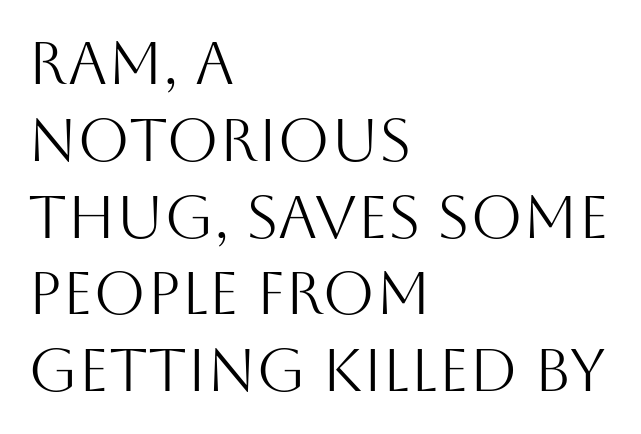
Nothing unusual about the tracking: characters are spaced as the font intends. A clean baseline with only descenders dipping below it. This sample keeps an unexceptional amount of space between lines. Letters have the restrained weight of plain body copy at most. The rendering uses natural spacing where letterforms have individual widths.
